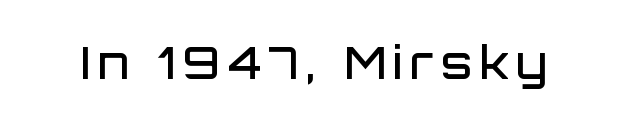
Serifs: no, the terminals of the letterforms are clean. These lines are rendered in a variable-pitch font. The passage shown is semibold, sitting just below true bold. Vertical strokes here are truly vertical. Words float on clear page, feet unadorned.
